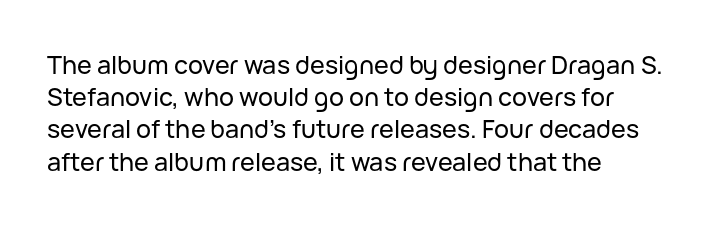
Q: Is the text italic (slanted)? A: No, it is upright.
Q: Is the text underlined? A: No.
Q: How is the paragraph aligned? A: Left-aligned.
Q: Is the spacing between letters normal or unusually wide? A: Normal.
Q: Is the spacing between lines tight, normal or loose? A: Normal.
